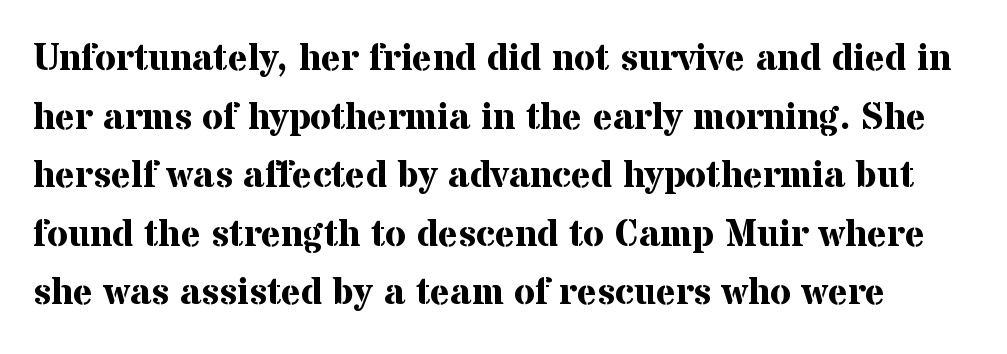
Here the designer chose a conventional face with non-uniform glyph widths. If you measured baseline to baseline, you'd find a middling distance. Spacing between characters is what you'd get straight out of the box. Designer's note — italics off, roman on.
